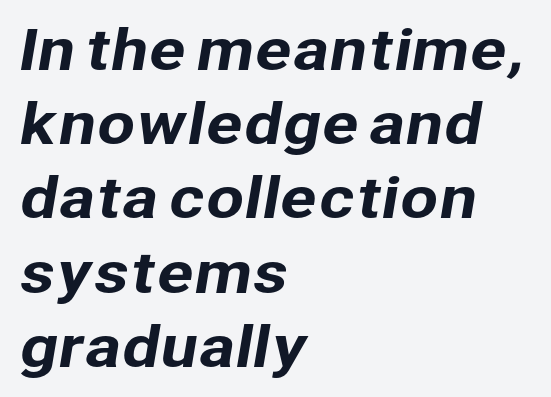
The designer left line spacing at the default. These lines are set flush left with a ragged right edge. The rendering keeps characters at their native spacing. These lines are rendered in a variable-pitch font. A bare baseline throughout the passage. The text was rendered using a sans face with plain stroke endings.
